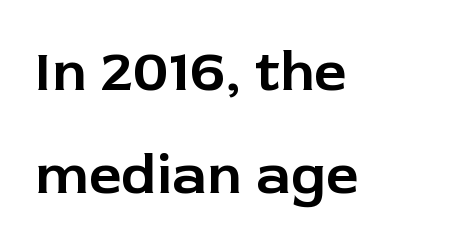
The image shows 58 px sans-serif type, upright; set left-aligned, line spacing 1.77x, normal letter spacing, not underlined; low stroke contrast and a medium x-height.
